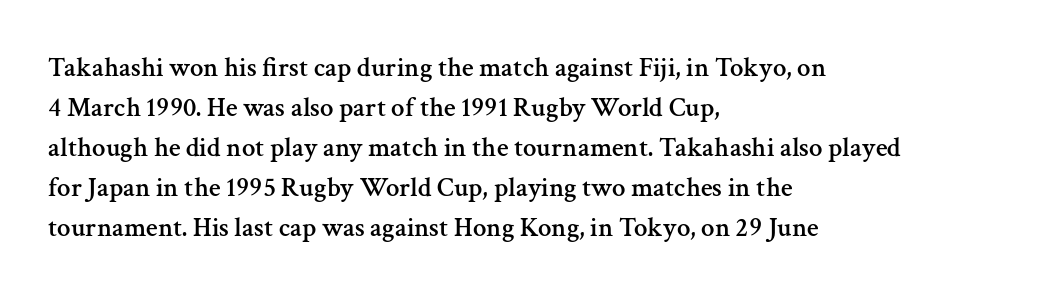
The image shows 27 px text type, upright; set left-aligned, normal line spacing (1.48x), normal letter spacing, not underlined.
